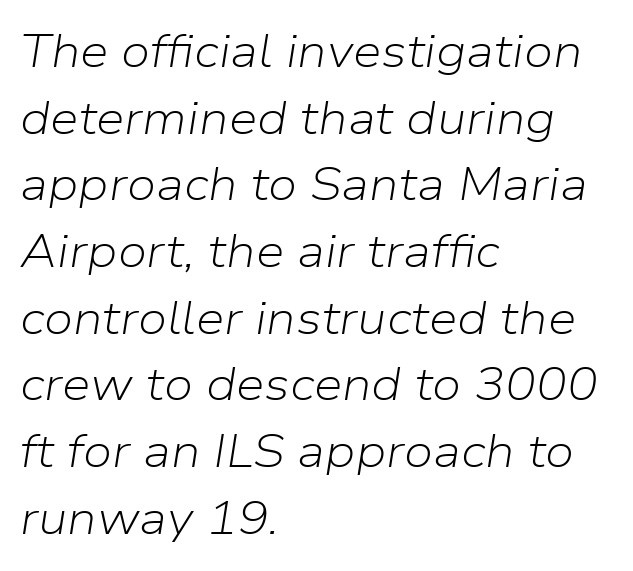
{"italic": "yes", "lean": "right", "slant_degrees": 9, "bold": "no", "weight": "light", "width": "normal", "stroke_contrast": "low", "x_height": "medium", "monospaced": "no", "underline": "no", "align": "left", "line_spacing": "normal", "line_spacing_ratio": 1.45, "letter_spacing": "normal", "letter_spacing_em": 0.0, "glyph_px": 46}
